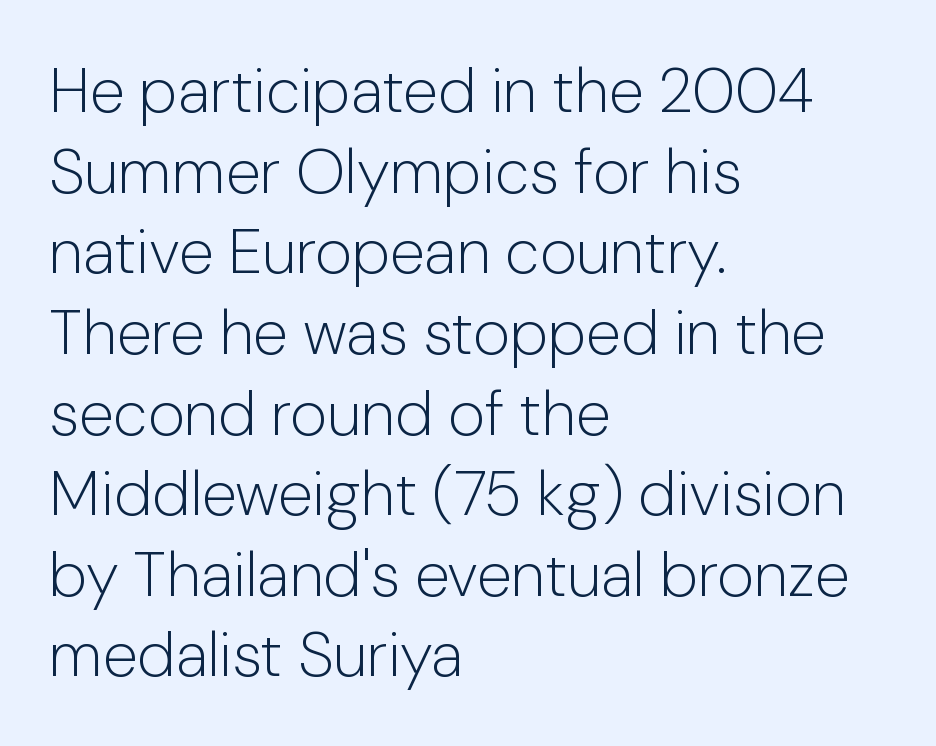
{"serif": "no", "italic": "no", "bold": "no", "weight": "light", "width": "normal", "stroke_contrast": "low", "x_height": "medium", "monospaced": "no", "underline": "no", "align": "left", "line_spacing": "normal", "line_spacing_ratio": 1.28, "letter_spacing": "normal", "letter_spacing_em": 0.0, "glyph_px": 63}
